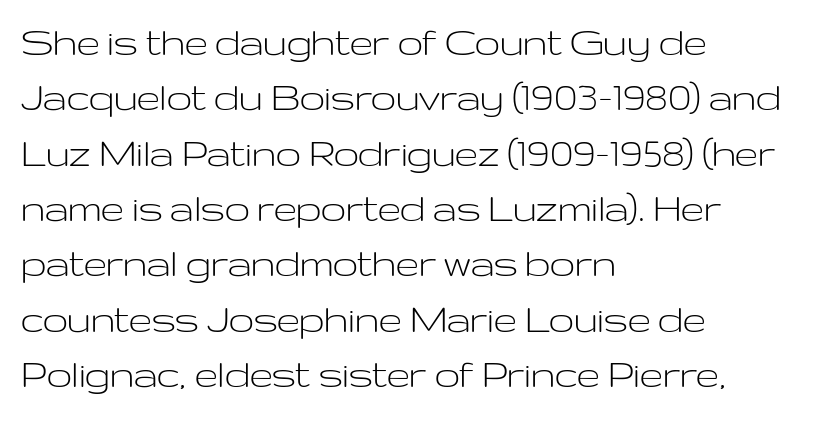
Q: Is the text bold? A: No.
Q: Is the text italic (slanted)? A: No, it is upright.
Q: Is the typeface a serif or a sans-serif typeface? A: Sans-serif.
Q: Is the text underlined? A: No.
Q: How is the paragraph aligned? A: Left-aligned.
Q: Is the spacing between letters normal or unusually wide? A: Normal.
Q: Width (condensed, normal, or wide)? A: Wide.
Q: Stroke contrast? A: Low.
Q: x-height? A: Medium.
Q: Monospaced? A: No.
